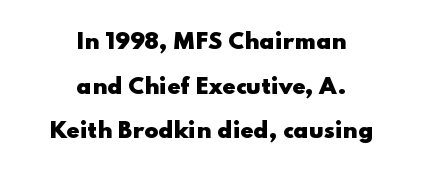
Italic? Not at all — the glyphs are vertical. Notice how the passage keeps no hard edge, just a central spine. Whoever set this chose breathing room over compactness in the vertical rhythm. The passage shown is not underscored anywhere.
